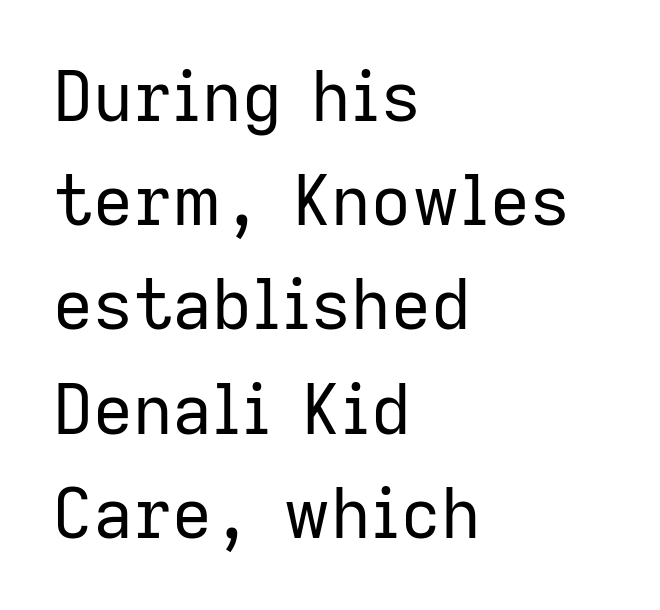
The image shows 69 px regular-weight sans-serif type, upright; set left-aligned, normal line spacing (1.51x), normal letter spacing, not underlined; low stroke contrast and a medium x-height.
